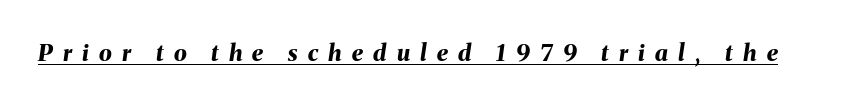
The image shows 23 px bold type, italic (leaning right); set unusually wide letter spacing (+0.45 em), underlined.
